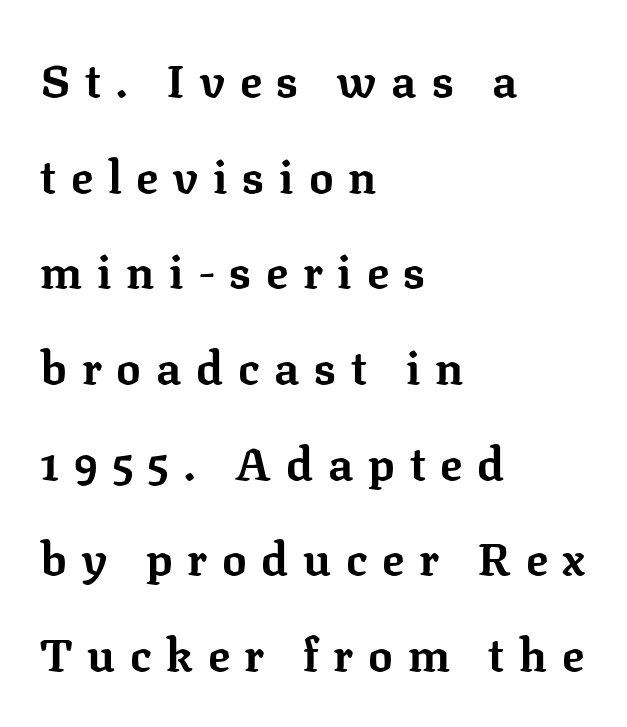
{"serif": "yes", "italic": "no", "bold": "yes", "weight": "bold", "width": "normal", "stroke_contrast": "low", "x_height": "medium", "monospaced": "no", "underline": "no", "align": "left", "line_spacing": "loose", "line_spacing_ratio": 2.08, "letter_spacing": "wide", "letter_spacing_em": 0.32, "glyph_px": 46}
